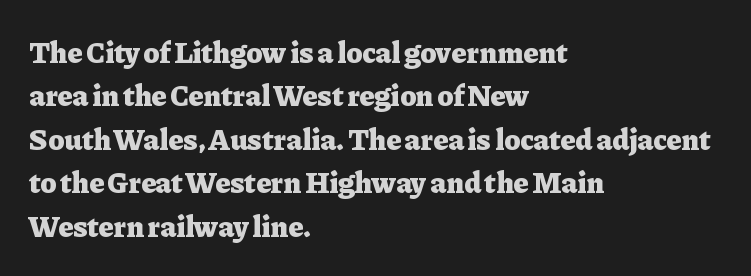
{"serif": "yes", "italic": "no", "bold": "yes", "weight": "heavy", "width": "normal", "stroke_contrast": "low", "x_height": "medium", "monospaced": "no", "underline": "no", "align": "left", "line_spacing": "normal", "line_spacing_ratio": 1.45, "letter_spacing": "normal", "letter_spacing_em": 0.0, "glyph_px": 30}
